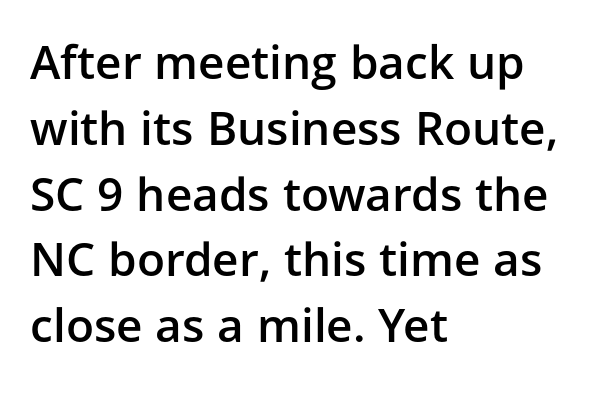
The image shows 46 px semibold sans-serif type, upright; set left-aligned, normal line spacing (1.43x), normal letter spacing, not underlined; low stroke contrast and a medium x-height.
